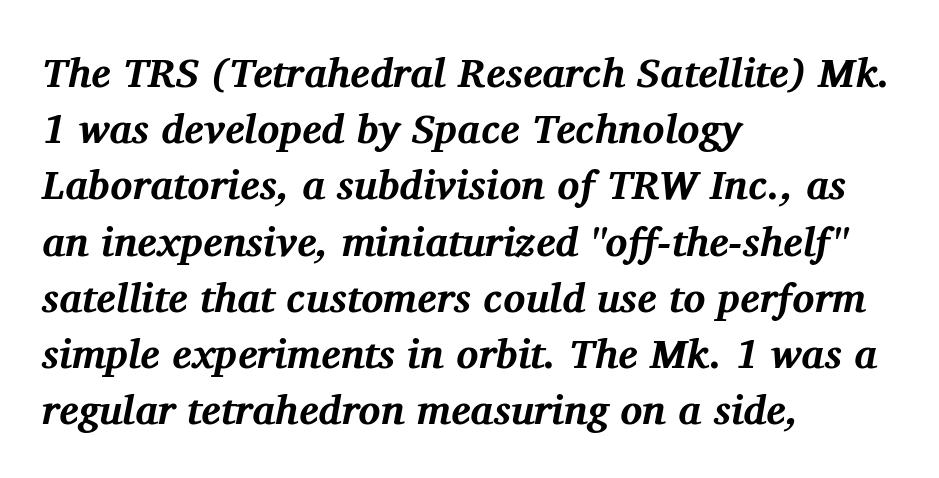
The image shows 41 px bold serif type, italic (leaning right); set left-aligned, normal line spacing (1.37x), normal letter spacing, not underlined; medium stroke contrast and a medium x-height.
